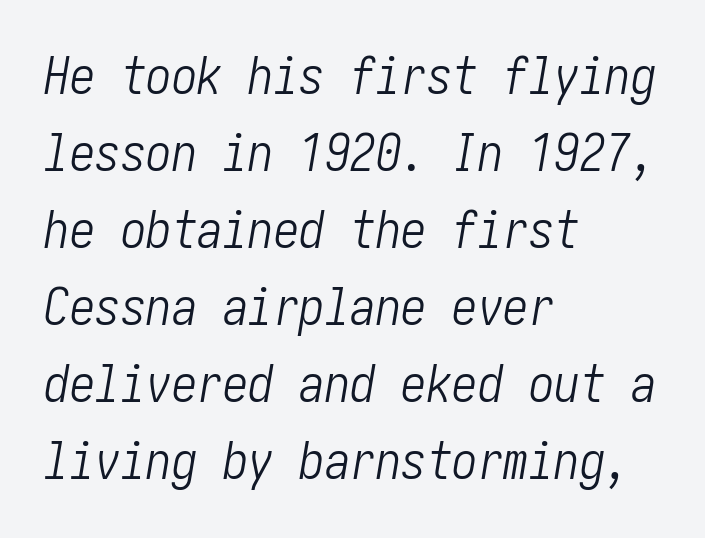
{"italic": "yes", "lean": "right", "slant_degrees": 10, "bold": "no", "weight": "light", "width": "condensed", "stroke_contrast": "low", "x_height": "medium", "underline": "no", "align": "left", "line_spacing": "normal", "line_spacing_ratio": 1.51, "letter_spacing": "normal", "letter_spacing_em": 0.0, "glyph_px": 51}
